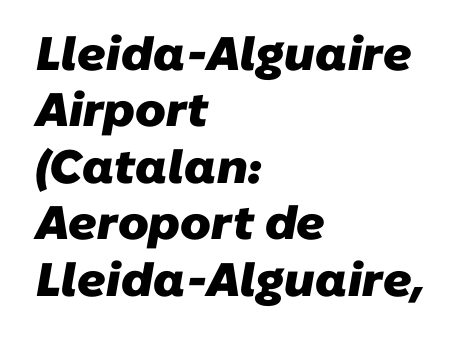
{"serif": "no", "bold": "yes", "weight": "heavy", "width": "normal", "stroke_contrast": "low", "x_height": "medium", "monospaced": "no", "underline": "no", "align": "left", "line_spacing_ratio": 1.2, "letter_spacing": "normal", "letter_spacing_em": 0.0, "glyph_px": 47}
